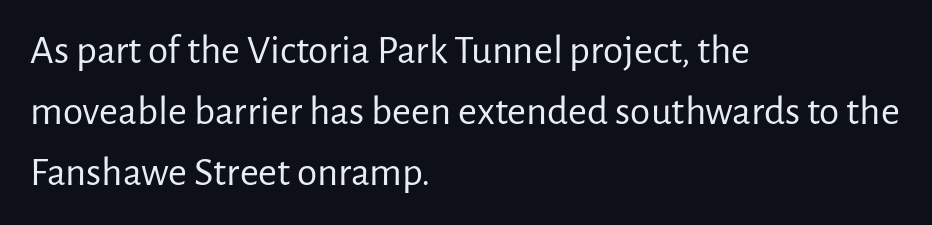
{"serif": "no", "italic": "no", "bold": "no", "weight": "regular", "width": "normal", "stroke_contrast": "low", "x_height": "medium", "monospaced": "no", "underline": "no", "align": "left", "line_spacing": "normal", "line_spacing_ratio": 1.49, "letter_spacing": "normal", "letter_spacing_em": 0.0, "glyph_px": 41}
